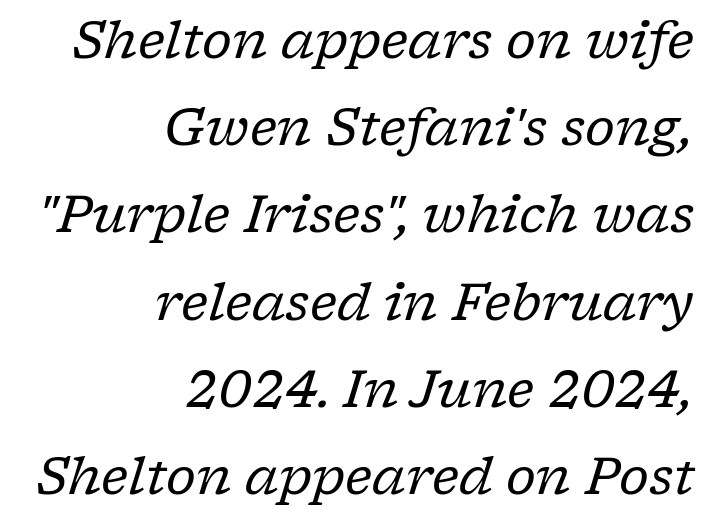
The image shows 51 px regular-weight serif type, italic (leaning right); set right-aligned, line spacing 1.71x, normal letter spacing, not underlined; low stroke contrast and a medium x-height.
